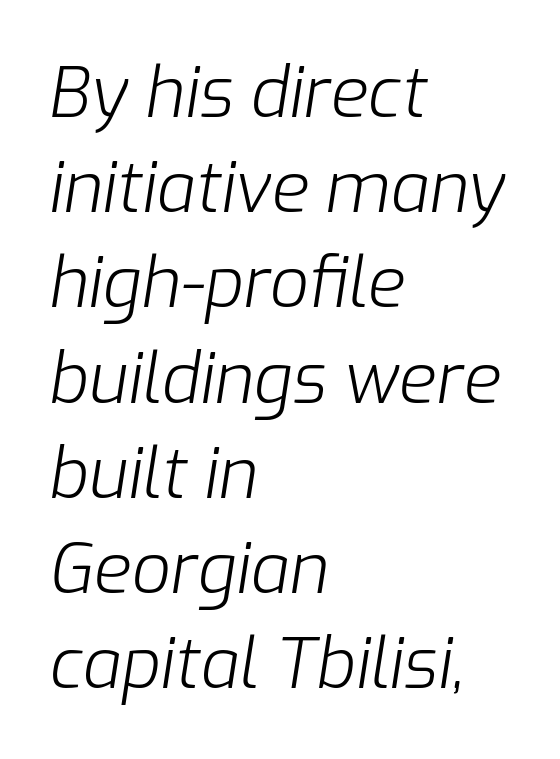
The line texture is even and compact thanks to regular tracking. There's an unmistakable incline to the writing here. The space directly below the letters is spotless. Stem width sits at or under what a default text font uses.
